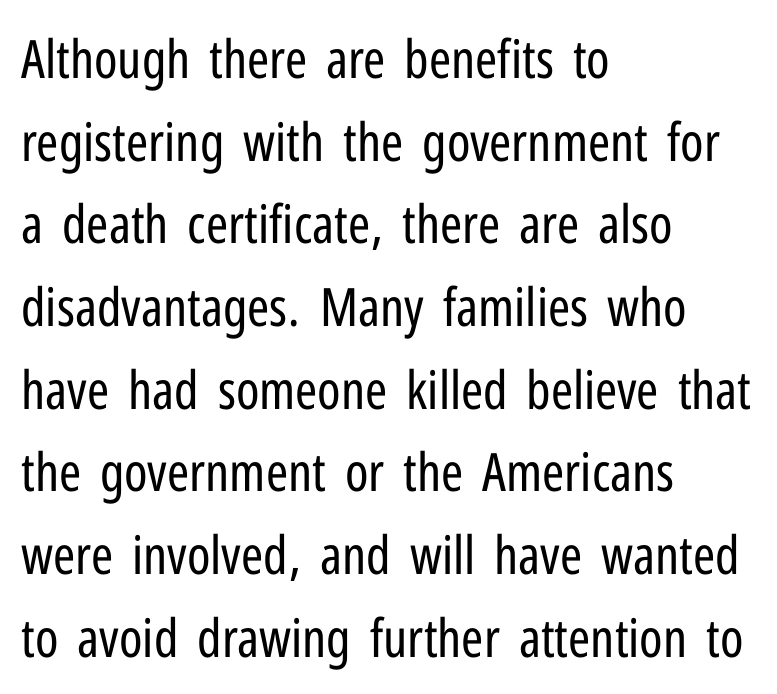
{"serif": "no", "italic": "no", "bold": "no", "weight": "regular", "width": "condensed", "stroke_contrast": "low", "x_height": "medium", "monospaced": "no", "underline": "no", "align": "left", "line_spacing": "normal", "line_spacing_ratio": 1.56, "letter_spacing": "normal", "letter_spacing_em": 0.0, "glyph_px": 53}
